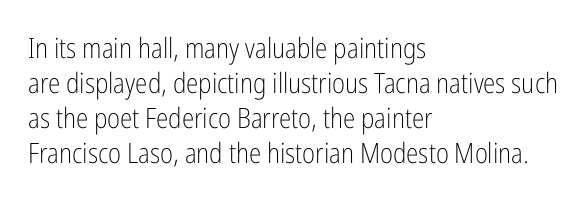
Q: Is the text bold? A: No.
Q: Is the text italic (slanted)? A: No, it is upright.
Q: Is the typeface a serif or a sans-serif typeface? A: Sans-serif.
Q: Is the text underlined? A: No.
Q: How is the paragraph aligned? A: Left-aligned.
Q: Is the spacing between letters normal or unusually wide? A: Normal.
Q: Is the spacing between lines tight, normal or loose? A: Normal.
Q: Width (condensed, normal, or wide)? A: Condensed.
Q: Stroke contrast? A: Low.
Q: x-height? A: Medium.
Q: Monospaced? A: No.
